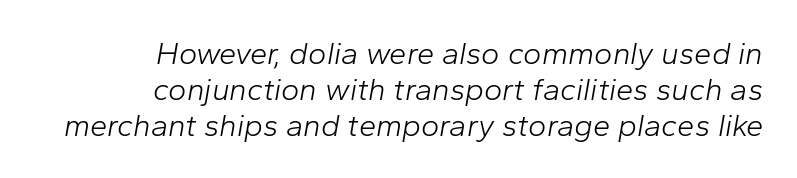
{"italic": "yes", "lean": "right", "slant_degrees": 10, "bold": "no", "weight": "light", "width": "normal", "stroke_contrast": "low", "x_height": "medium", "monospaced": "no", "underline": "no", "align": "right", "line_spacing_ratio": 1.16, "letter_spacing": "normal", "letter_spacing_em": 0.0, "glyph_px": 31}
